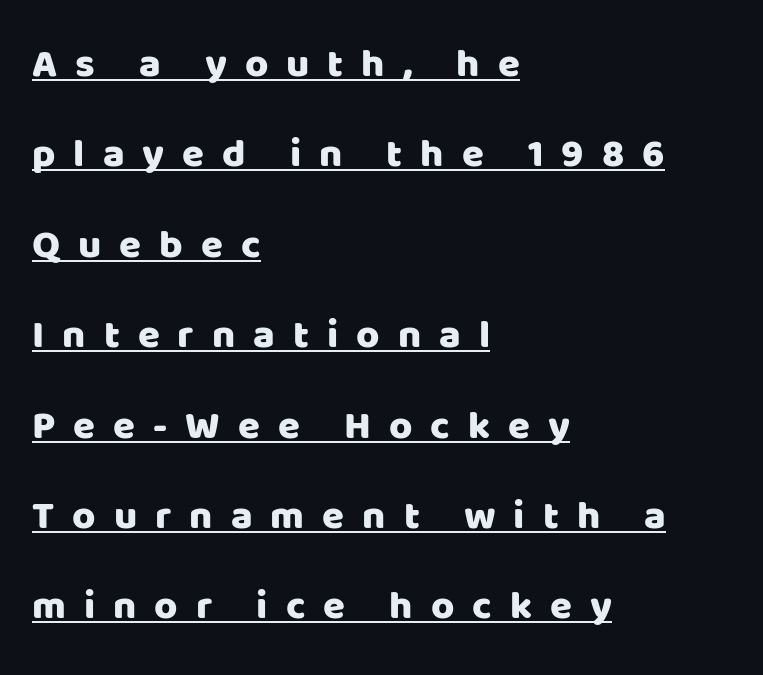
Observe the absence of serifs on each vertical stroke in this sample. These lines have a slow, spaced-out rhythm from letter to letter. What decoration does the sample have? An underline. The passage shown stacks its lines with a broad gap. The letters advance in unequal steps, a hallmark of proportional type.
